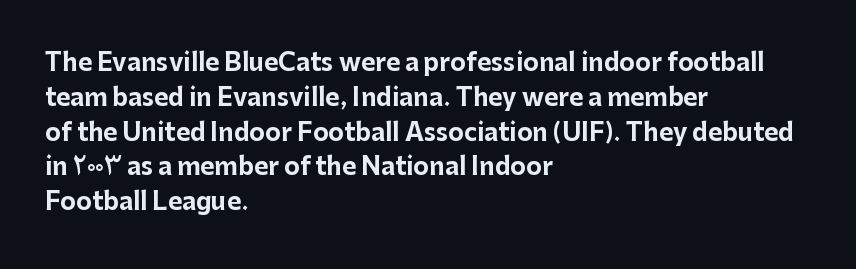
{"italic": "no", "bold": "yes", "underline": "no", "align": "left", "line_spacing": "normal", "line_spacing_ratio": 1.45, "letter_spacing": "normal", "letter_spacing_em": 0.0, "glyph_px": 24}
